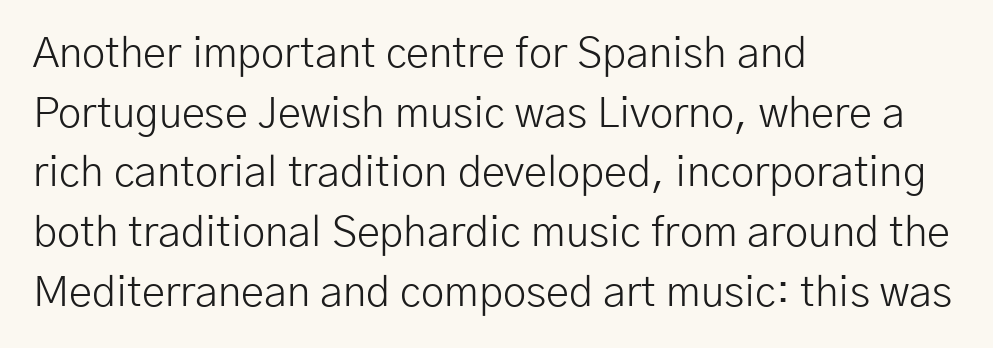
{"serif": "no", "italic": "no", "bold": "no", "weight": "light", "width": "normal", "stroke_contrast": "low", "x_height": "medium", "monospaced": "no", "underline": "no", "align": "left", "line_spacing": "normal", "line_spacing_ratio": 1.42, "letter_spacing": "normal", "letter_spacing_em": 0.0, "glyph_px": 42}
